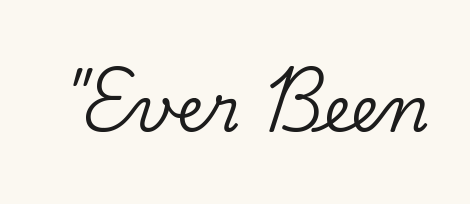
The image shows 63 px serif type; set normal letter spacing, not underlined; low stroke contrast and a small x-height.
